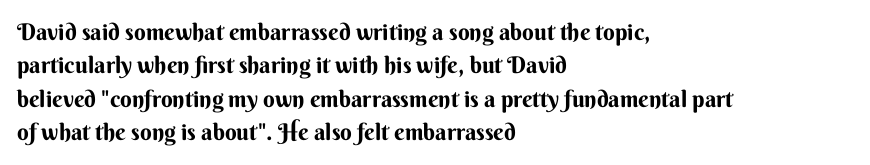
Q: Is the text italic (slanted)? A: No, it is upright.
Q: Is the text underlined? A: No.
Q: How is the paragraph aligned? A: Left-aligned.
Q: Is the spacing between letters normal or unusually wide? A: Normal.
Q: Is the spacing between lines tight, normal or loose? A: Normal.
